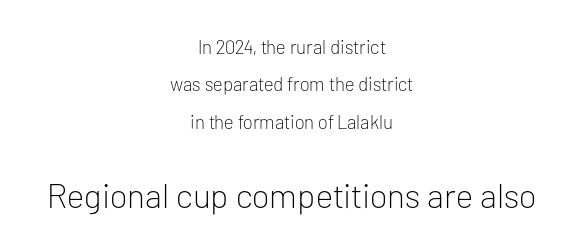
{"serif": "no", "italic": "no", "bold": "no", "weight": "light", "width": "normal", "stroke_contrast": "low", "x_height": "medium", "monospaced": "no", "underline": "no", "align": "center", "line_spacing": "loose", "line_spacing_ratio": 1.97, "letter_spacing": "normal", "letter_spacing_em": 0.0, "larger_block": "second", "size_ratio": 1.79, "glyph_px": 34}
